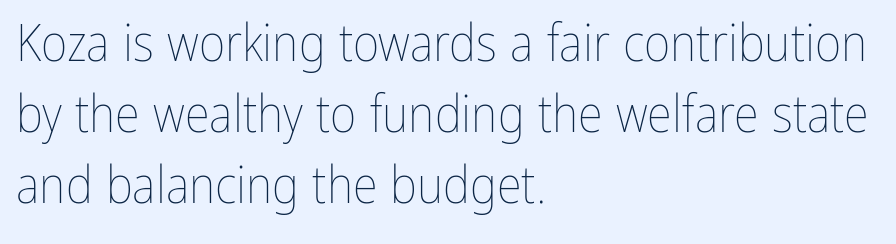
Q: Is the text bold? A: No.
Q: Is the text italic (slanted)? A: No, it is upright.
Q: Is the text underlined? A: No.
Q: How is the paragraph aligned? A: Left-aligned.
Q: Is the spacing between letters normal or unusually wide? A: Normal.
Q: Is the spacing between lines tight, normal or loose? A: Normal.
Q: Width (condensed, normal, or wide)? A: Condensed.
Q: Stroke contrast? A: Low.
Q: x-height? A: Medium.
Q: Monospaced? A: No.
